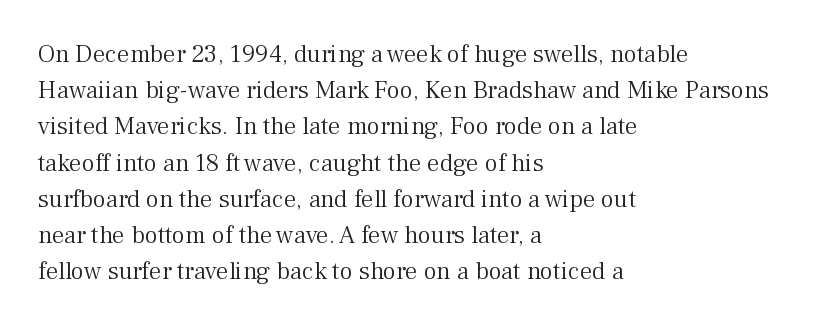
Q: Is the text bold? A: No.
Q: Is the text italic (slanted)? A: No, it is upright.
Q: Is the text underlined? A: No.
Q: How is the paragraph aligned? A: Left-aligned.
Q: Is the spacing between letters normal or unusually wide? A: Normal.
Q: Is the spacing between lines tight, normal or loose? A: Normal.
